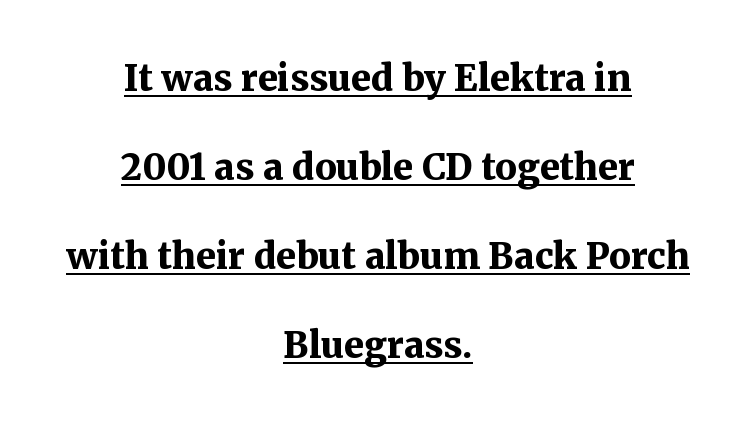
Yep, those are serifs on the letters. The face used here is proportionally spaced, like ordinary book or web type. Is there any slant? The stems are plumb. The rendering keeps characters at their native spacing. The passage shown is underscored from start to finish.
